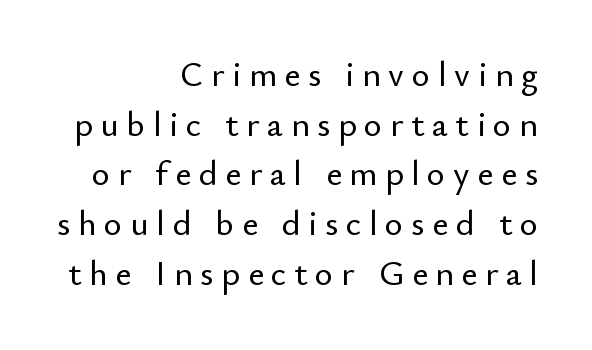
Q: Is the text italic (slanted)? A: No, it is upright.
Q: Is the typeface a serif or a sans-serif typeface? A: Sans-serif.
Q: Is the text underlined? A: No.
Q: How is the paragraph aligned? A: Right-aligned.
Q: Is the spacing between letters normal or unusually wide? A: Unusually wide.
Q: Is the spacing between lines tight, normal or loose? A: Normal.
Q: Width (condensed, normal, or wide)? A: Normal.
Q: Stroke contrast? A: Low.
Q: x-height? A: Small.
Q: Monospaced? A: No.
